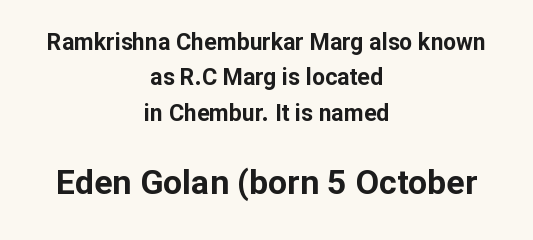
The image shows 34 px bold sans-serif type, upright; set centered, normal line spacing (1.54x), normal letter spacing, not underlined; the second (bottom) block is 1.48x larger; low stroke contrast and a medium x-height.
